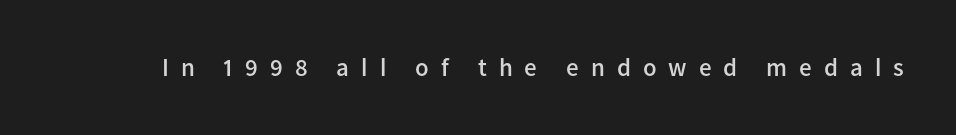
Upright lettering throughout. A fair bit of extra ink — the face is semibold, not bold. This rendering widens character spacing well past its baseline value. Words float on clear page, feet unadorned.
